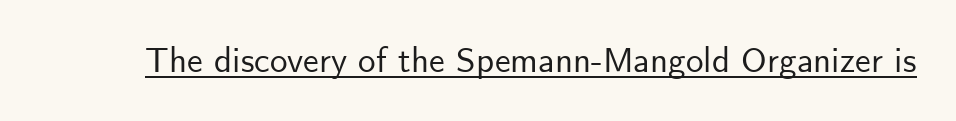
Q: Is the text italic (slanted)? A: No, it is upright.
Q: Is the typeface a serif or a sans-serif typeface? A: Sans-serif.
Q: Is the text underlined? A: Yes.
Q: Is the spacing between letters normal or unusually wide? A: Normal.
Q: Width (condensed, normal, or wide)? A: Normal.
Q: Stroke contrast? A: Low.
Q: x-height? A: Small.
Q: Monospaced? A: No.
